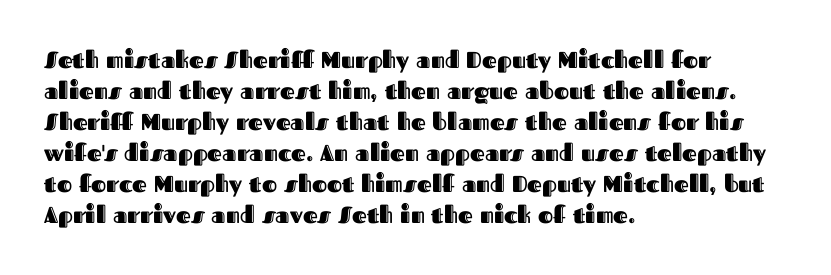
The image shows 23 px text type, upright; set left-aligned, normal line spacing (1.35x), normal letter spacing, not underlined.
